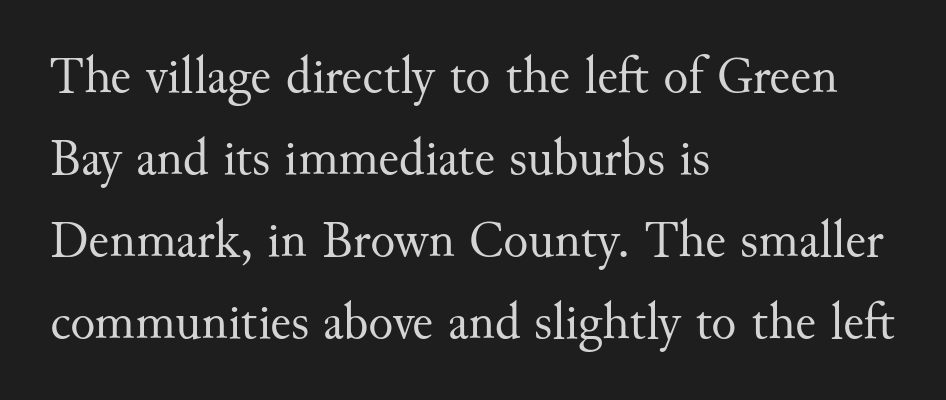
The image shows 52 px regular-weight serif type, upright; set left-aligned, normal line spacing (1.58x), normal letter spacing, not underlined; medium stroke contrast and a small x-height.
